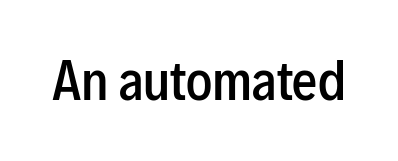
There is no visible air inserted between adjacent glyphs. The sample has been set in demibold, a notch under bold. Quick note: underline off. The rendering uses natural spacing where letterforms have individual widths.
